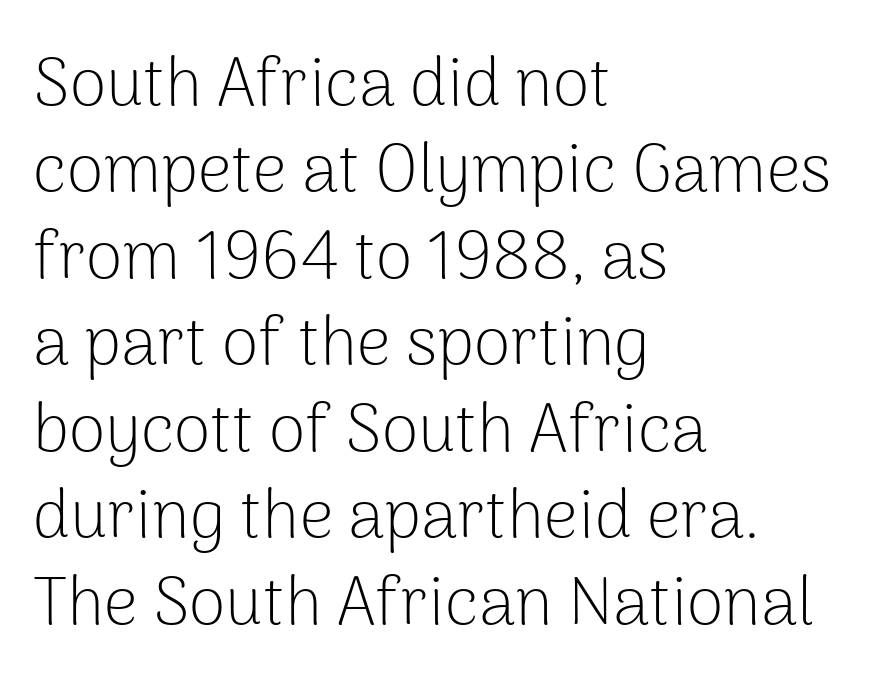
The image shows 67 px light sans-serif type, upright; set left-aligned, normal line spacing (1.29x), normal letter spacing, not underlined; low stroke contrast and a medium x-height.
